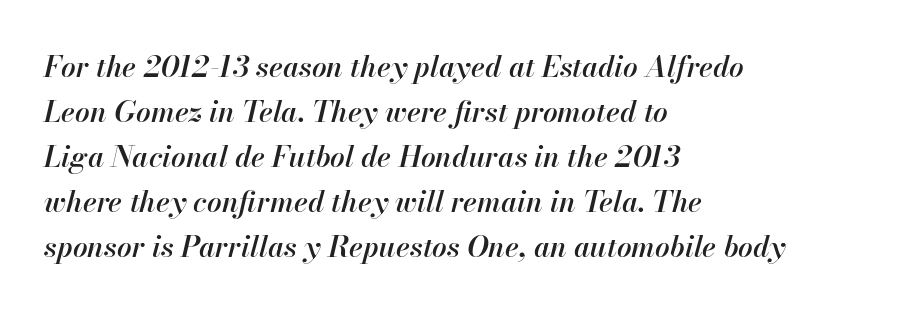
Q: Is the text bold? A: Semi-bold.
Q: Is the text italic (slanted)? A: Yes, it leans right by about 13 degrees.
Q: Is the text underlined? A: No.
Q: How is the paragraph aligned? A: Left-aligned.
Q: Is the spacing between letters normal or unusually wide? A: Normal.
Q: Is the spacing between lines tight, normal or loose? A: Normal.
Q: Width (condensed, normal, or wide)? A: Normal.
Q: Stroke contrast? A: High.
Q: x-height? A: Small.
Q: Monospaced? A: No.
